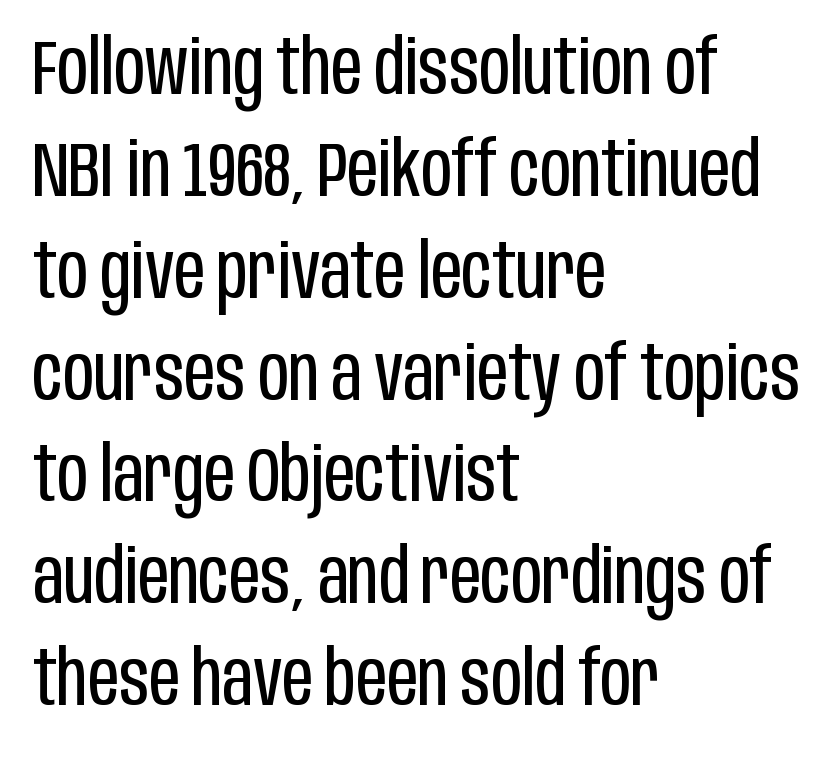
{"serif": "no", "italic": "no", "bold": "no", "weight": "regular", "width": "condensed", "stroke_contrast": "low", "x_height": "large", "monospaced": "no", "underline": "no", "align": "left", "line_spacing": "normal", "line_spacing_ratio": 1.34, "letter_spacing": "normal", "letter_spacing_em": 0.0, "glyph_px": 76}
